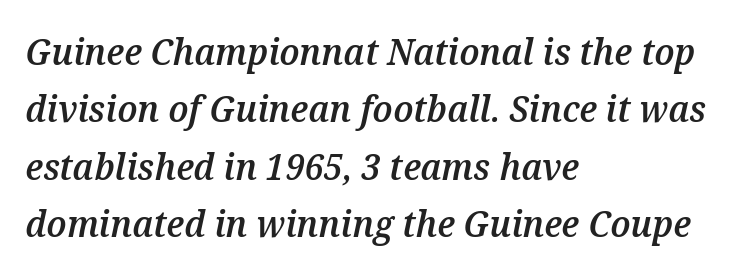
Q: Is the text bold? A: Semi-bold.
Q: Is the text italic (slanted)? A: Yes, it leans right by about 12 degrees.
Q: Is the text underlined? A: No.
Q: How is the paragraph aligned? A: Left-aligned.
Q: Is the spacing between letters normal or unusually wide? A: Normal.
Q: Is the spacing between lines tight, normal or loose? A: Normal.
Q: Width (condensed, normal, or wide)? A: Normal.
Q: Stroke contrast? A: Medium.
Q: x-height? A: Medium.
Q: Monospaced? A: No.
